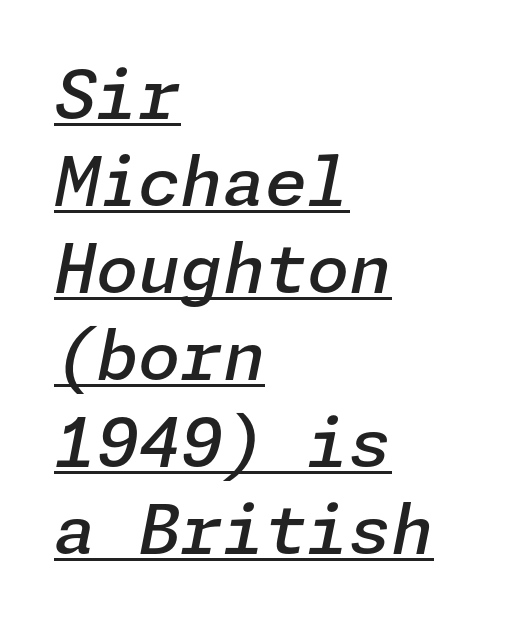
{"italic": "yes", "lean": "right", "slant_degrees": 11, "bold": "semi", "weight": "semibold", "width": "normal", "stroke_contrast": "low", "x_height": "medium", "underline": "yes", "align": "left", "line_spacing": "normal", "line_spacing_ratio": 1.28, "letter_spacing": "normal", "letter_spacing_em": 0.0, "glyph_px": 68}
